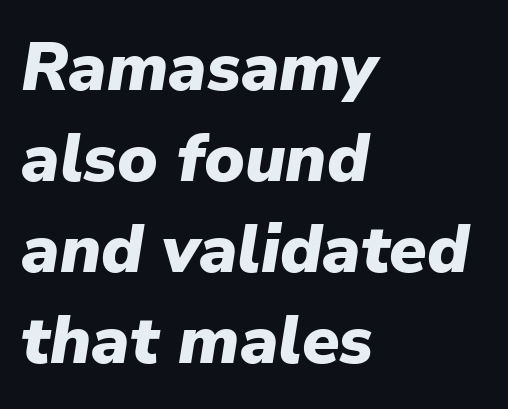
You could not count columns in this text — the font is proportionally spaced. Strokes here are thick enough to call this a true bold. The zone under the glyphs is completely vacant. Nobody touched the tracking dial on this one.
